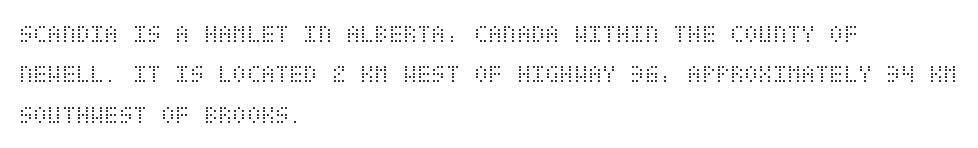
Check the space under the baseline: it is left empty. The type sits square on the baseline with zero lean. Line spacing here is normal. Casual observation: everything's shoved over to the left. Honestly, the letter spacing is just normal — you wouldn't notice it.
